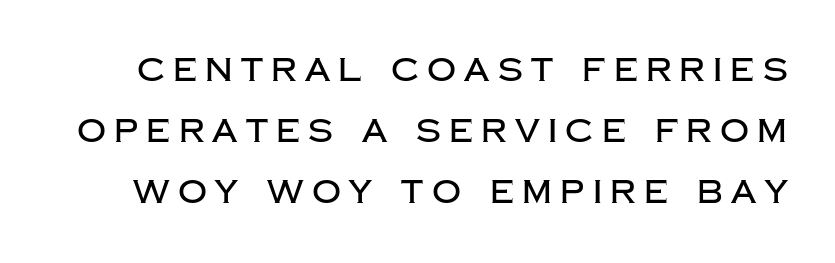
{"serif": "no", "italic": "no", "width": "normal", "stroke_contrast": "low", "x_height": "large", "monospaced": "no", "underline": "no", "line_spacing": "loose", "line_spacing_ratio": 1.9, "letter_spacing": "wide", "letter_spacing_em": 0.26, "glyph_px": 32}
